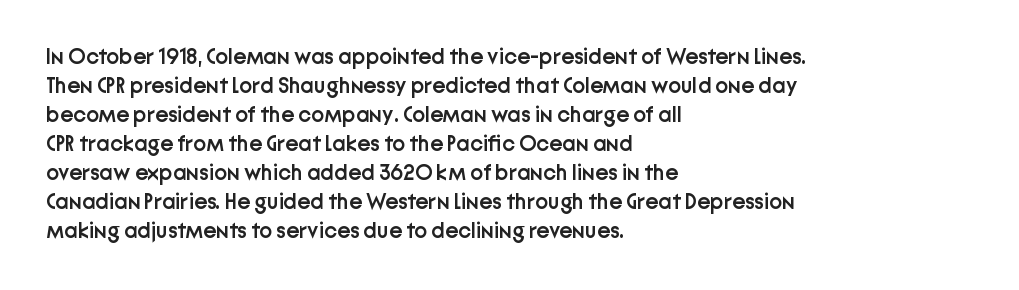
Q: Is the text bold? A: Semi-bold.
Q: Is the text italic (slanted)? A: No, it is upright.
Q: Is the text underlined? A: No.
Q: How is the paragraph aligned? A: Left-aligned.
Q: Is the spacing between letters normal or unusually wide? A: Normal.
Q: Is the spacing between lines tight, normal or loose? A: Normal.
